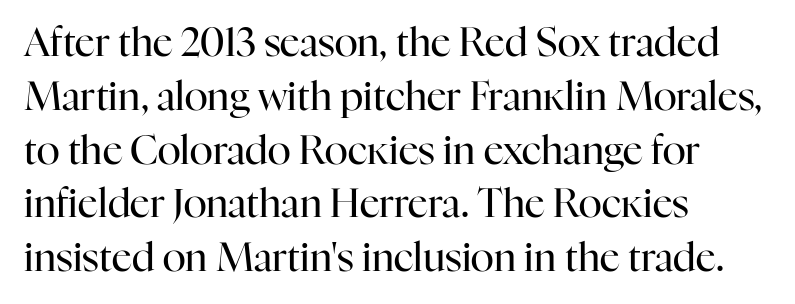
{"serif": "yes", "italic": "no", "bold": "no", "weight": "regular", "width": "normal", "stroke_contrast": "high", "x_height": "medium", "monospaced": "no", "underline": "no", "align": "left", "line_spacing": "normal", "line_spacing_ratio": 1.38, "letter_spacing": "normal", "letter_spacing_em": 0.0, "glyph_px": 39}
